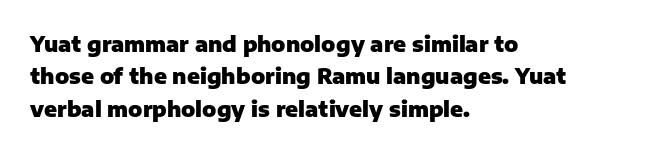
Q: Is the text bold? A: Yes.
Q: Is the text italic (slanted)? A: No, it is upright.
Q: Is the text underlined? A: No.
Q: How is the paragraph aligned? A: Left-aligned.
Q: Is the spacing between letters normal or unusually wide? A: Normal.
Q: Is the spacing between lines tight, normal or loose? A: Normal.
